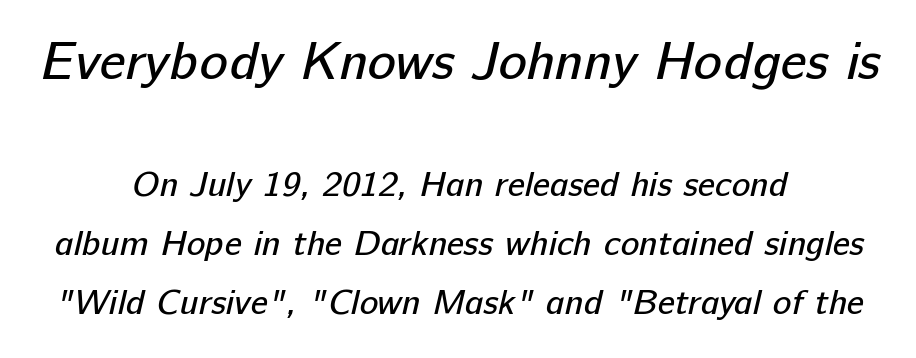
{"serif": "no", "bold": "no", "weight": "regular", "width": "normal", "stroke_contrast": "low", "x_height": "medium", "monospaced": "no", "underline": "no", "align": "center", "line_spacing": "normal", "line_spacing_ratio": 1.69, "letter_spacing": "normal", "letter_spacing_em": 0.0, "larger_block": "first", "size_ratio": 1.51, "glyph_px": 53}
